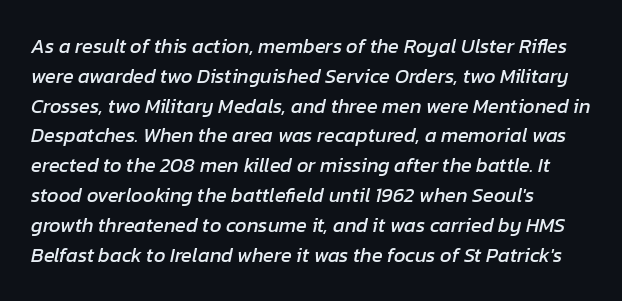
The image shows 20 px text type, italic (leaning right); set left-aligned, normal line spacing (1.49x), normal letter spacing, not underlined.
